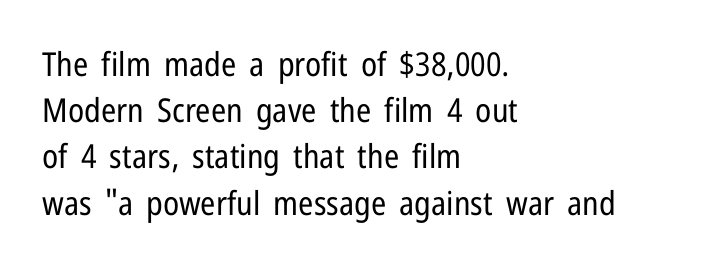
{"serif": "no", "italic": "no", "bold": "no", "weight": "regular", "width": "condensed", "stroke_contrast": "low", "x_height": "medium", "monospaced": "no", "underline": "no", "align": "left", "line_spacing": "normal", "line_spacing_ratio": 1.4, "letter_spacing": "normal", "letter_spacing_em": 0.0, "glyph_px": 33}
